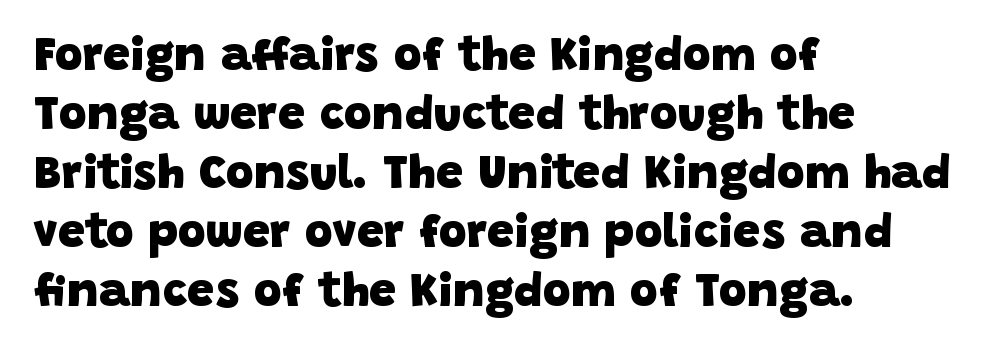
{"serif": "no", "bold": "yes", "weight": "heavy", "width": "normal", "stroke_contrast": "low", "x_height": "large", "monospaced": "no", "underline": "no", "align": "left", "line_spacing_ratio": 1.23, "letter_spacing": "normal", "letter_spacing_em": 0.0, "glyph_px": 48}
